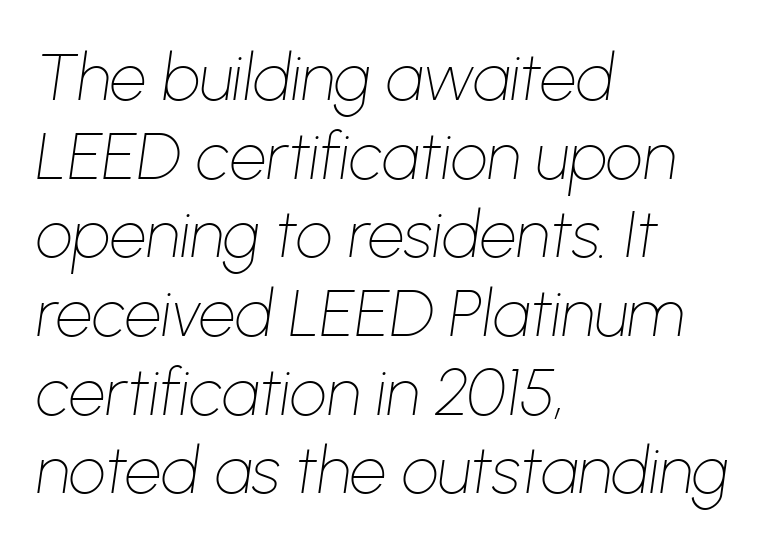
{"italic": "yes", "lean": "right", "slant_degrees": 8, "bold": "no", "weight": "thin", "width": "normal", "stroke_contrast": "low", "x_height": "medium", "monospaced": "no", "underline": "no", "align": "left", "line_spacing_ratio": 1.21, "letter_spacing": "normal", "letter_spacing_em": 0.0, "glyph_px": 65}
